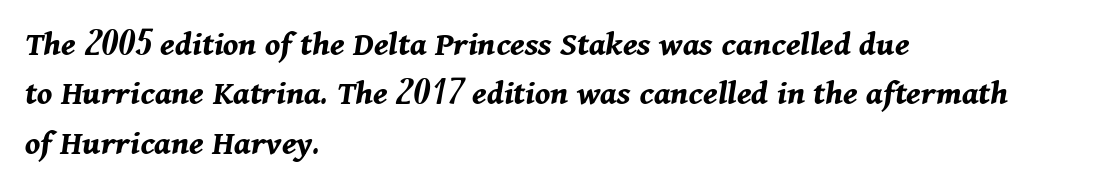
Default kerning and tracking; the words read as compact shapes. Does the lettering tilt? It does — this is italic. Decoration check: the copy has no underline. Compared with a centered layout, this one pins lines to the left instead.
